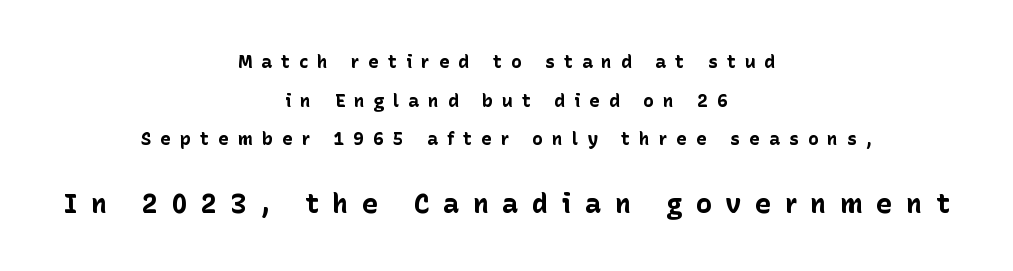
{"italic": "no", "bold": "yes", "underline": "no", "align": "center", "line_spacing": "loose", "line_spacing_ratio": 2.14, "letter_spacing": "wide", "letter_spacing_em": 0.5, "larger_block": "second", "size_ratio": 1.5, "glyph_px": 27}
